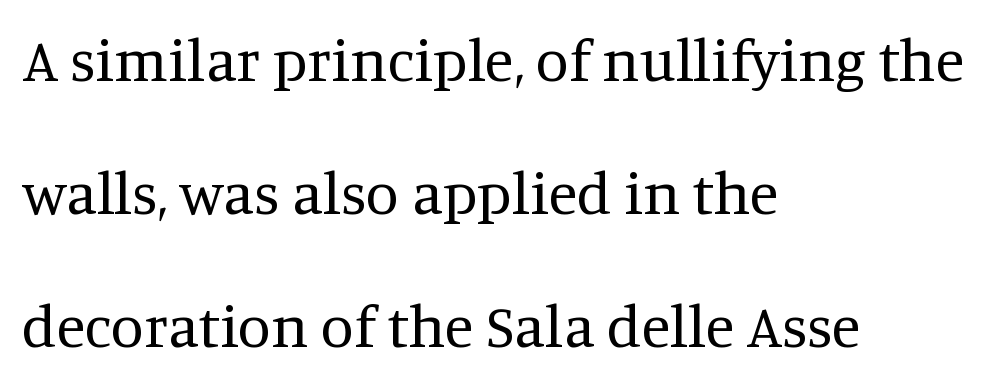
The image shows 60 px regular-weight serif type, upright; set left-aligned, loose line spacing (2.22x), normal letter spacing, not underlined; medium stroke contrast and a large x-height.
